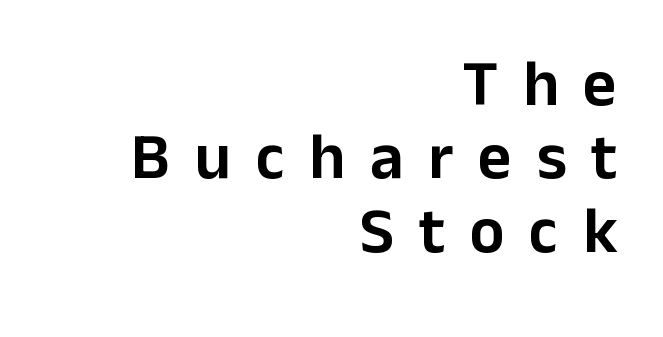
A student would call this right alignment; a typographer would say flush right, rag left. This sample has the flowing, uneven cadence of proportional lettering. You can tell from the bare stems that sans-serif type was used. Short note: letters widely spaced. The lettering stays uniformly vertical, giving the passage a roman look.
